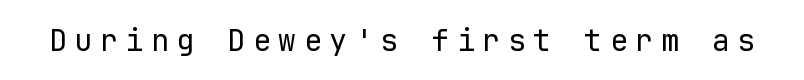
The image shows 30 px regular-weight sans-serif type, upright, monospaced; set unusually wide letter spacing (+0.25 em), not underlined; low stroke contrast and a medium x-height.
